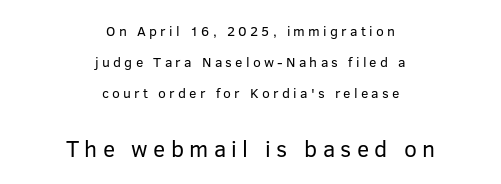
The image shows 23 px text type, upright; set centered, loose line spacing (2.22x), unusually wide letter spacing (+0.23 em), not underlined; the second (bottom) block is 1.64x larger.
